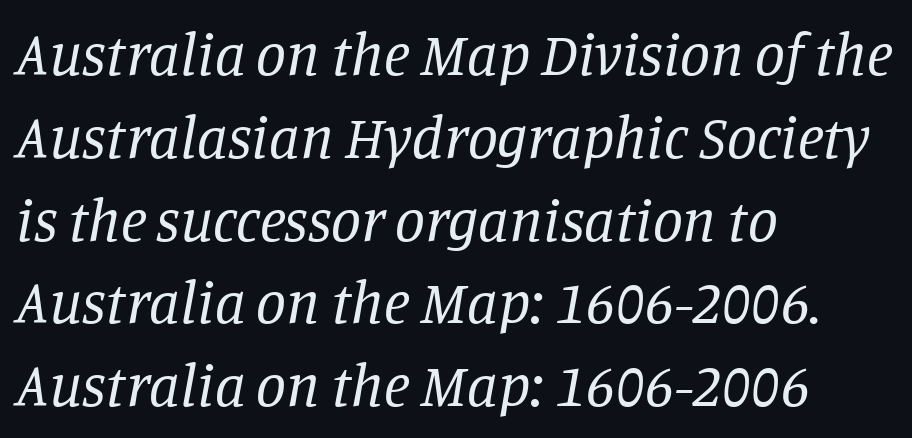
{"serif": "yes", "italic": "yes", "lean": "right", "slant_degrees": 11, "bold": "no", "weight": "regular", "width": "normal", "stroke_contrast": "low", "x_height": "large", "monospaced": "no", "underline": "no", "align": "left", "line_spacing": "normal", "line_spacing_ratio": 1.38, "letter_spacing": "normal", "letter_spacing_em": 0.0, "glyph_px": 60}
